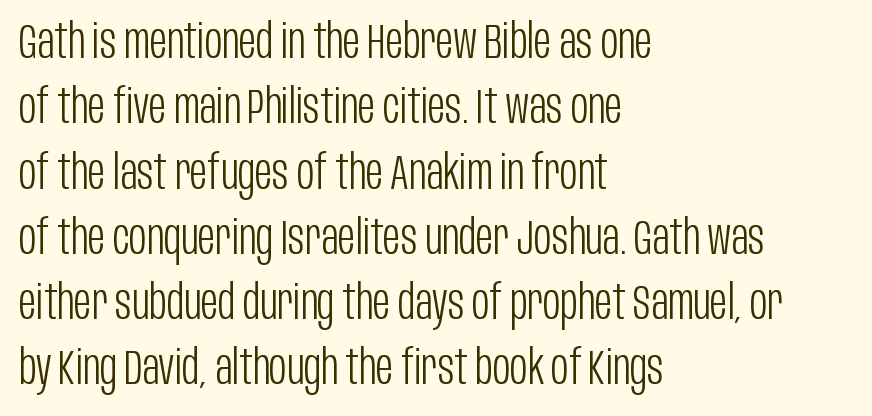
The image shows 48 px light, condensed sans-serif type, upright; set left-aligned, normal line spacing (1.36x), normal letter spacing, not underlined; low stroke contrast and a large x-height.
